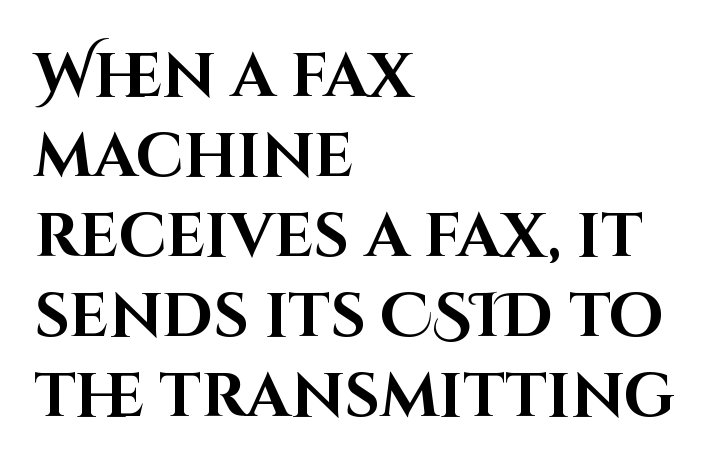
{"serif": "no", "italic": "no", "bold": "yes", "weight": "bold", "width": "normal", "stroke_contrast": "high", "x_height": "large", "monospaced": "no", "underline": "no", "align": "left", "line_spacing": "normal", "line_spacing_ratio": 1.29, "letter_spacing": "normal", "letter_spacing_em": 0.0, "glyph_px": 62}
